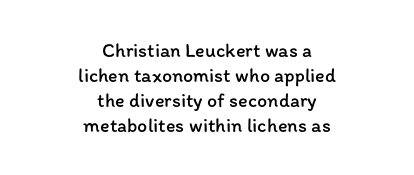
There is no visible air inserted between adjacent glyphs. The compositor balanced each line on the midline. Compared with a typical body face, this is equally light or lighter still. The typography opts for an upright posture over an oblique one. Any mark beneath the type? The region is blank.
